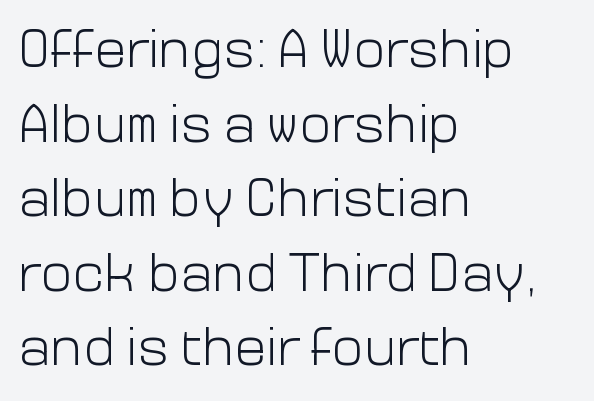
{"serif": "no", "italic": "no", "bold": "no", "weight": "light", "width": "normal", "stroke_contrast": "low", "x_height": "medium", "monospaced": "no", "underline": "no", "align": "left", "line_spacing": "normal", "line_spacing_ratio": 1.38, "letter_spacing": "normal", "letter_spacing_em": 0.0, "glyph_px": 54}
